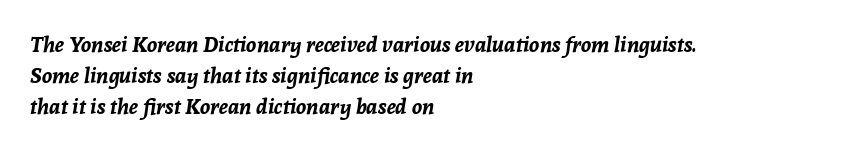
Q: Is the text bold? A: Yes.
Q: Is the text italic (slanted)? A: Yes, it leans right by about 8 degrees.
Q: Is the text underlined? A: No.
Q: How is the paragraph aligned? A: Left-aligned.
Q: Is the spacing between letters normal or unusually wide? A: Normal.
Q: Is the spacing between lines tight, normal or loose? A: Normal.
